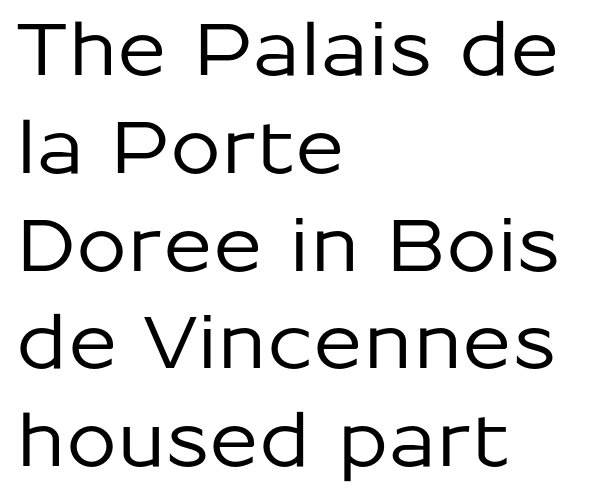
The rendering anchors every line to the left-hand side. Tracking value appears to be zero — textbook default spacing. The strip under each line holds only bare page. Baseline-to-baseline distance is the conventional proportion of letter height.
